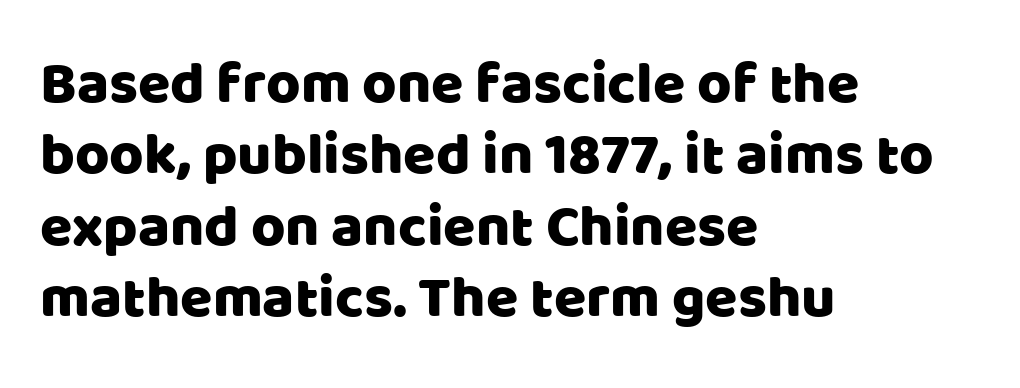
These lines keep a tight, regular rhythm from letter to letter. The passage shown is not underscored anywhere. Horizontal alignment here is leftward, the default for most running prose. In terms of letterform style, serifs are entirely absent. Upright lettering throughout. These lines are rendered in a variable-pitch font.
